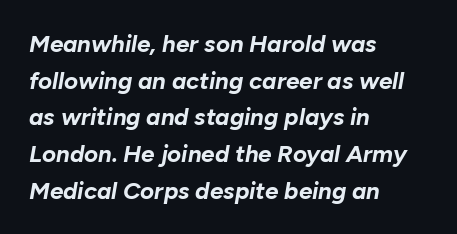
{"italic": "yes", "lean": "right", "slant_degrees": 10, "bold": "yes", "underline": "no", "align": "left", "line_spacing": "normal", "line_spacing_ratio": 1.53, "letter_spacing": "normal", "letter_spacing_em": 0.0, "glyph_px": 24}
